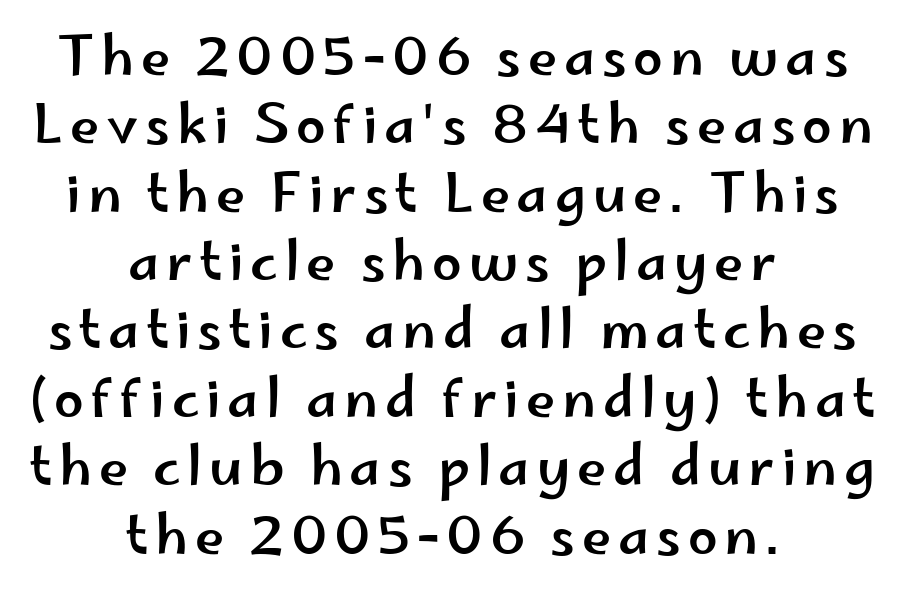
Q: Is the text italic (slanted)? A: No, it is upright.
Q: Is the typeface a serif or a sans-serif typeface? A: Sans-serif.
Q: Is the text underlined? A: No.
Q: How is the paragraph aligned? A: Centered.
Q: Is the spacing between lines tight, normal or loose? A: Normal.
Q: Width (condensed, normal, or wide)? A: Wide.
Q: Stroke contrast? A: Low.
Q: x-height? A: Small.
Q: Monospaced? A: No.
